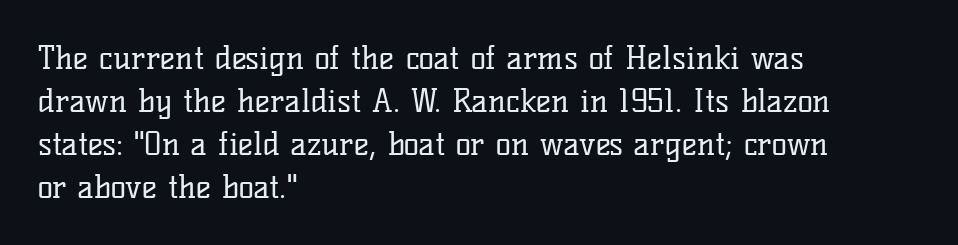
{"serif": "yes", "italic": "no", "bold": "no", "weight": "regular", "width": "normal", "stroke_contrast": "low", "x_height": "medium", "monospaced": "no", "underline": "no", "align": "left", "line_spacing": "normal", "line_spacing_ratio": 1.34, "letter_spacing": "normal", "letter_spacing_em": 0.0, "glyph_px": 32}
